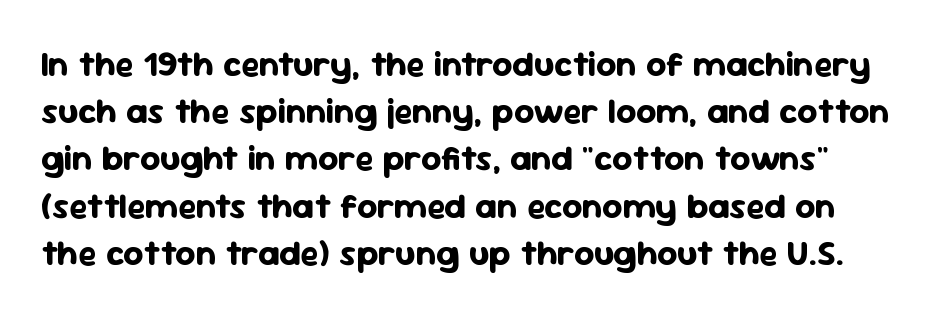
The image shows 35 px bold sans-serif type, upright; set normal line spacing (1.35x), normal letter spacing, not underlined; low stroke contrast and a medium x-height.
